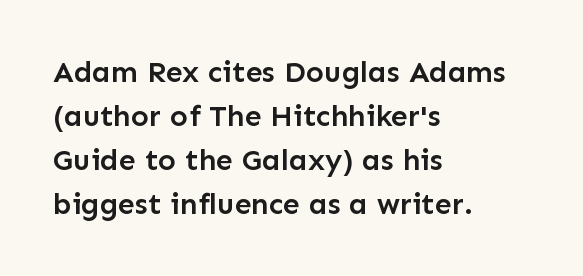
Q: Is the text bold? A: Semi-bold.
Q: Is the text italic (slanted)? A: No, it is upright.
Q: Is the typeface a serif or a sans-serif typeface? A: Sans-serif.
Q: Is the text underlined? A: No.
Q: How is the paragraph aligned? A: Left-aligned.
Q: Is the spacing between letters normal or unusually wide? A: Normal.
Q: Is the spacing between lines tight, normal or loose? A: Normal.
Q: Width (condensed, normal, or wide)? A: Normal.
Q: Stroke contrast? A: Low.
Q: x-height? A: Medium.
Q: Monospaced? A: No.
